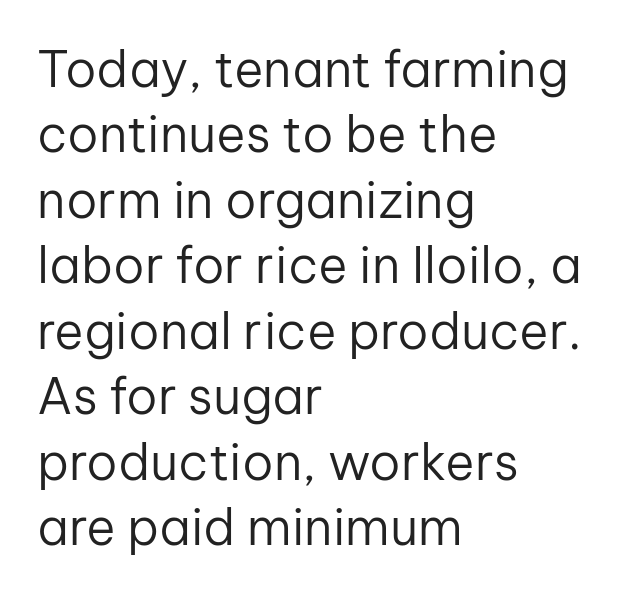
The image shows 50 px regular-weight sans-serif type, upright; set left-aligned, normal line spacing (1.31x), normal letter spacing, not underlined; low stroke contrast and a medium x-height.
